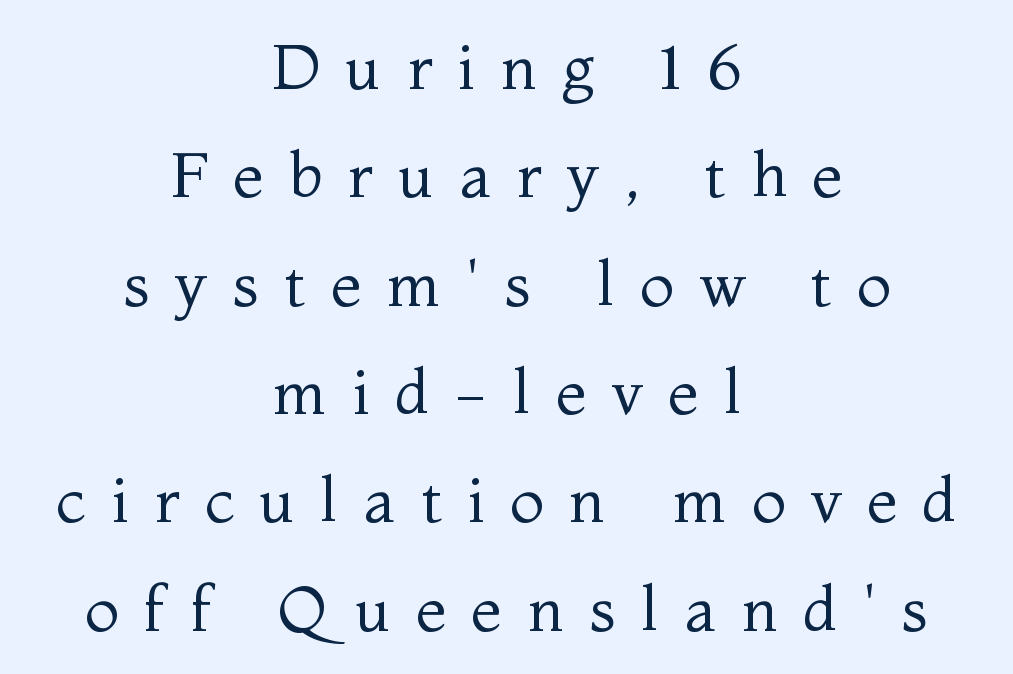
Q: Is the text bold? A: No.
Q: Is the text italic (slanted)? A: No, it is upright.
Q: Is the typeface a serif or a sans-serif typeface? A: Serif.
Q: Is the text underlined? A: No.
Q: How is the paragraph aligned? A: Centered.
Q: Is the spacing between letters normal or unusually wide? A: Unusually wide.
Q: Width (condensed, normal, or wide)? A: Normal.
Q: Stroke contrast? A: Medium.
Q: x-height? A: Medium.
Q: Monospaced? A: No.
